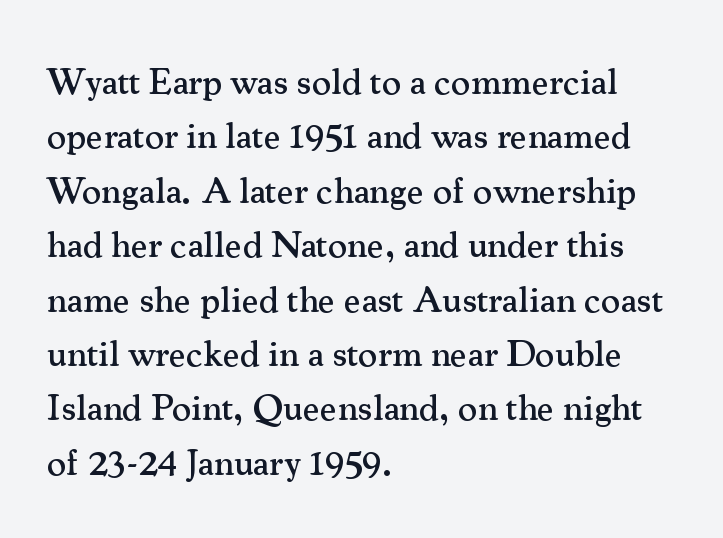
{"serif": "yes", "italic": "no", "width": "normal", "stroke_contrast": "medium", "x_height": "small", "monospaced": "no", "underline": "no", "align": "left", "line_spacing": "normal", "line_spacing_ratio": 1.47, "letter_spacing": "normal", "letter_spacing_em": 0.0, "glyph_px": 37}
